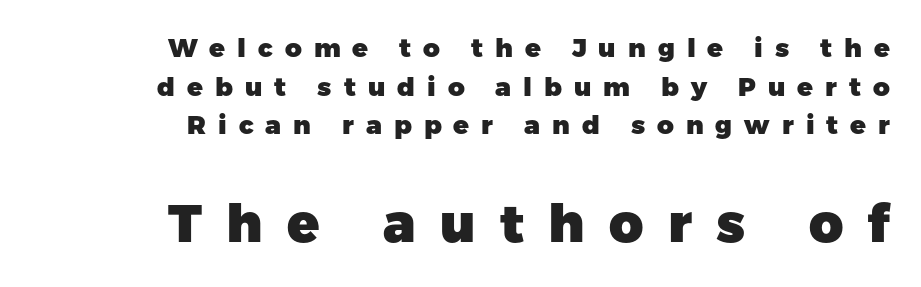
Unlike italic type, these characters show no tilt at all. Vertically, the passage feels balanced, rows spaced as you'd expect. The compositor pushed each line to the right boundary. The rendering uses natural spacing where letterforms have individual widths.
